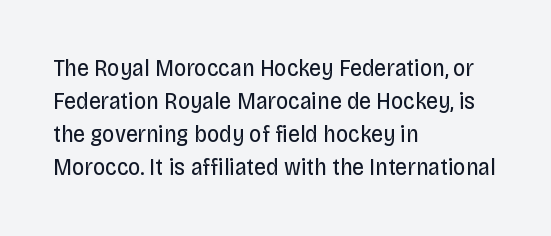
The image shows 24 px text type, upright; set left-aligned, normal line spacing (1.38x), normal letter spacing, not underlined.
